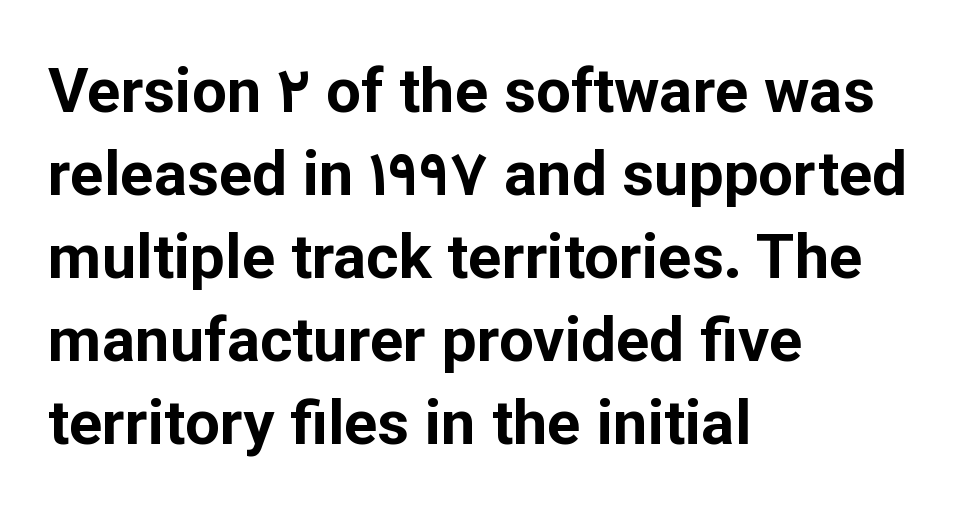
{"serif": "no", "italic": "no", "bold": "yes", "weight": "bold", "width": "normal", "stroke_contrast": "low", "x_height": "medium", "monospaced": "no", "underline": "no", "align": "left", "line_spacing": "normal", "line_spacing_ratio": 1.34, "letter_spacing": "normal", "letter_spacing_em": 0.0, "glyph_px": 62}
